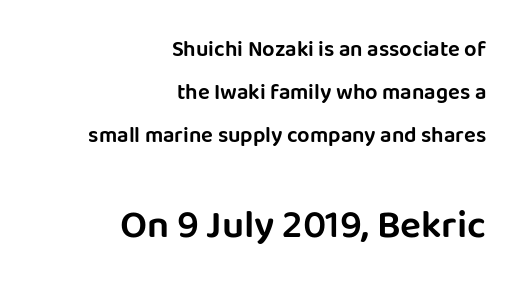
Q: Is the text italic (slanted)? A: No, it is upright.
Q: Is the typeface a serif or a sans-serif typeface? A: Sans-serif.
Q: Is the text underlined? A: No.
Q: How is the paragraph aligned? A: Right-aligned.
Q: Is the spacing between letters normal or unusually wide? A: Normal.
Q: Is the spacing between lines tight, normal or loose? A: Loose.
Q: Which block of text is set in a larger size, the first (top) or the second (bottom)? A: The second (bottom) one.
Q: Width (condensed, normal, or wide)? A: Normal.
Q: Stroke contrast? A: Low.
Q: x-height? A: Large.
Q: Monospaced? A: No.
